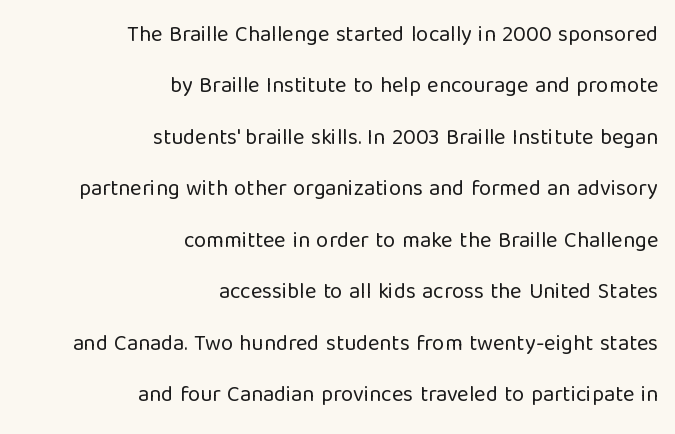
Q: Is the text bold? A: No.
Q: Is the text italic (slanted)? A: No, it is upright.
Q: Is the text underlined? A: No.
Q: How is the paragraph aligned? A: Right-aligned.
Q: Is the spacing between letters normal or unusually wide? A: Normal.
Q: Is the spacing between lines tight, normal or loose? A: Loose.
